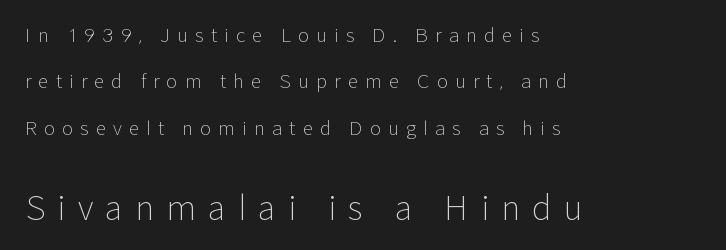
The image shows 33 px light sans-serif type, upright; set left-aligned, loose line spacing (2.44x), unusually wide letter spacing (+0.37 em), not underlined; the second (bottom) block is 1.74x larger; low stroke contrast and a medium x-height.
